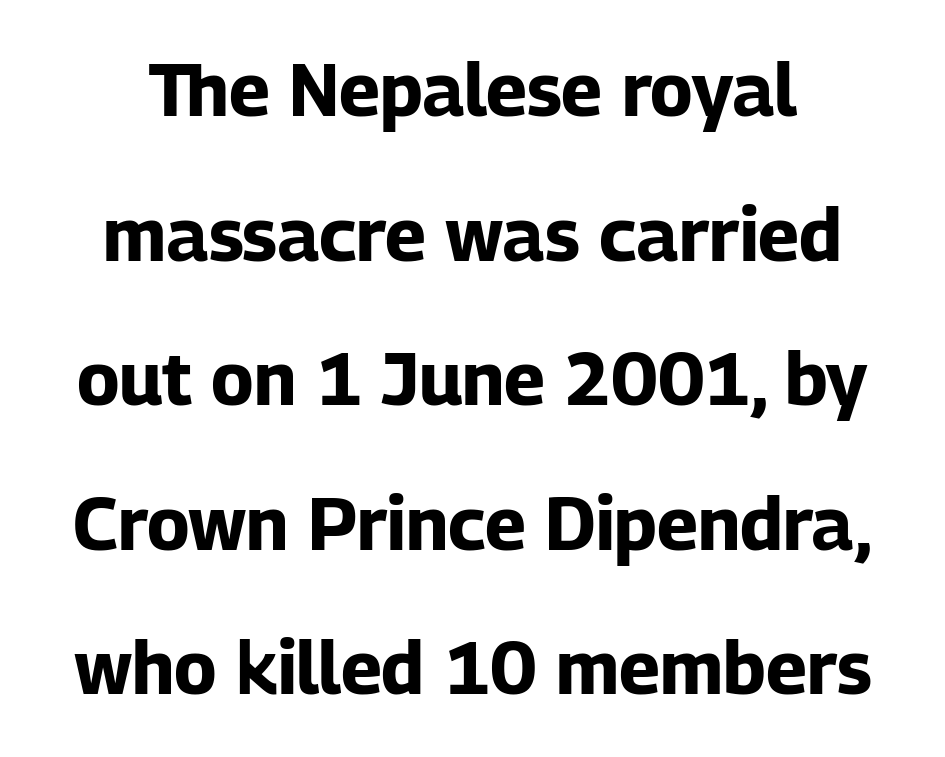
Has an underline been added? It has not. As a designer I'd log this as weight 700, bold. The face used here is proportionally spaced, like ordinary book or web type. This is sans-serif lettering, the kind often seen on screens and signage. When letters stand straight like this, we call the style roman or upright.
